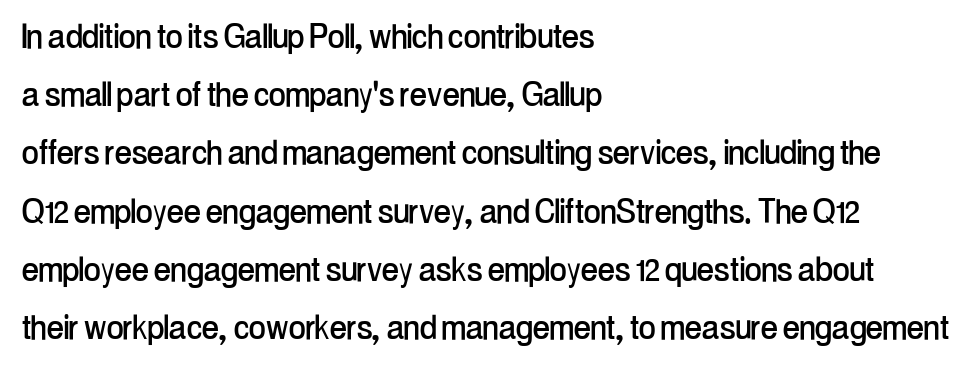
The image shows 41 px condensed sans-serif type, upright; set left-aligned, normal line spacing (1.42x), normal letter spacing, not underlined; low stroke contrast and a medium x-height.
